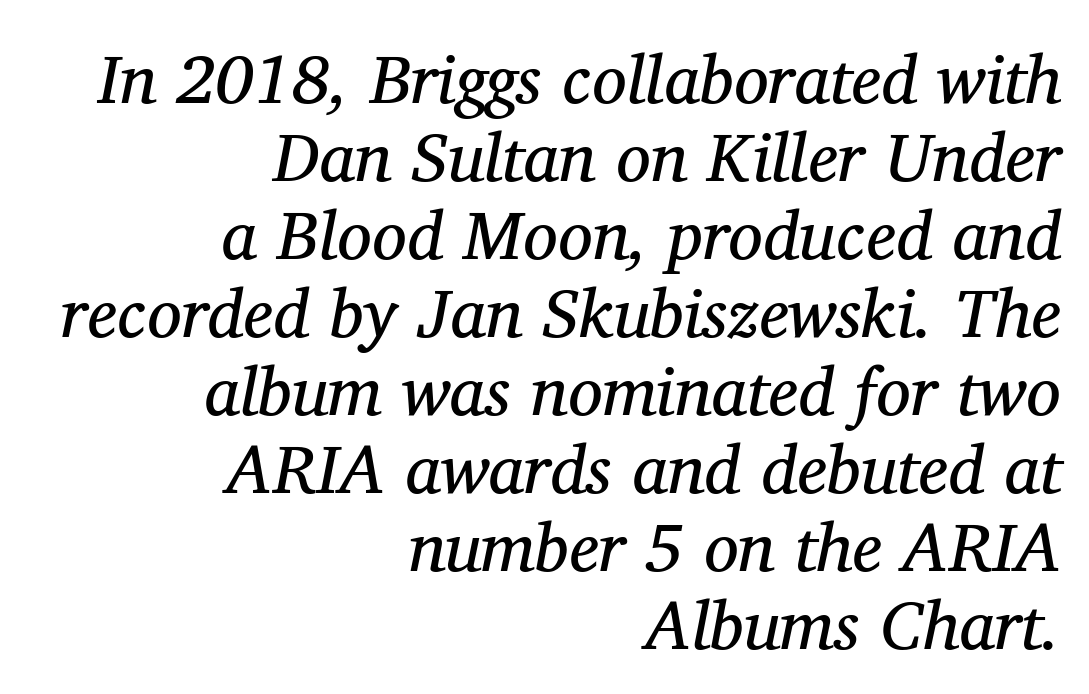
{"serif": "yes", "italic": "yes", "lean": "right", "slant_degrees": 11, "bold": "no", "weight": "regular", "width": "normal", "stroke_contrast": "medium", "x_height": "medium", "monospaced": "no", "underline": "no", "align": "right", "line_spacing": "tight", "line_spacing_ratio": 1.13, "letter_spacing": "normal", "letter_spacing_em": 0.0, "glyph_px": 69}
